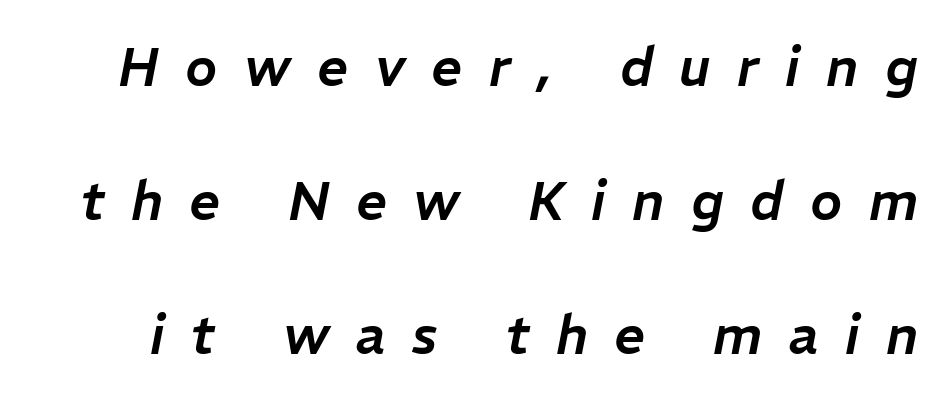
The image shows 54 px text type, italic (leaning right); set loose line spacing (2.48x), unusually wide letter spacing (+0.49 em), not underlined; low stroke contrast and a medium x-height.
